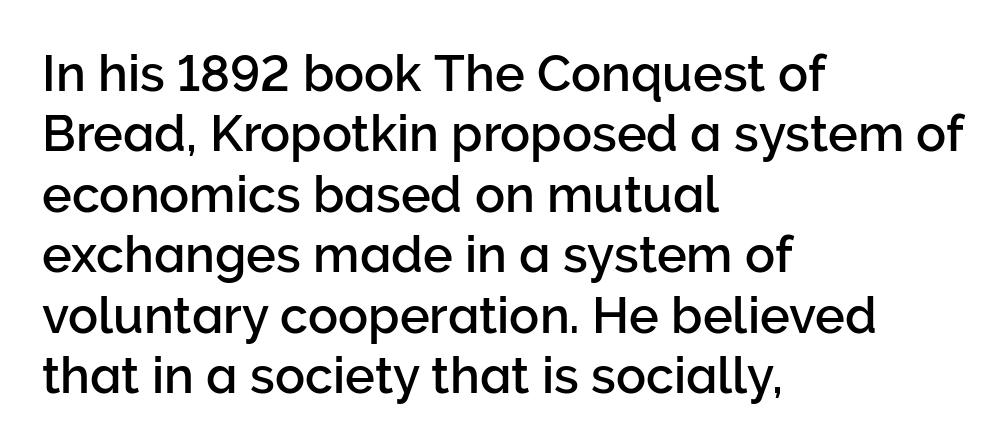
A typesetter would label this face a sans. Descenders hang freely into open space. The typography opts for an upright posture over an oblique one. Line beginnings align vertically; line endings do not. A typesetter would call this proportional, since set widths differ per character. Tracking here is standard; glyphs follow each other at the usual distance.
